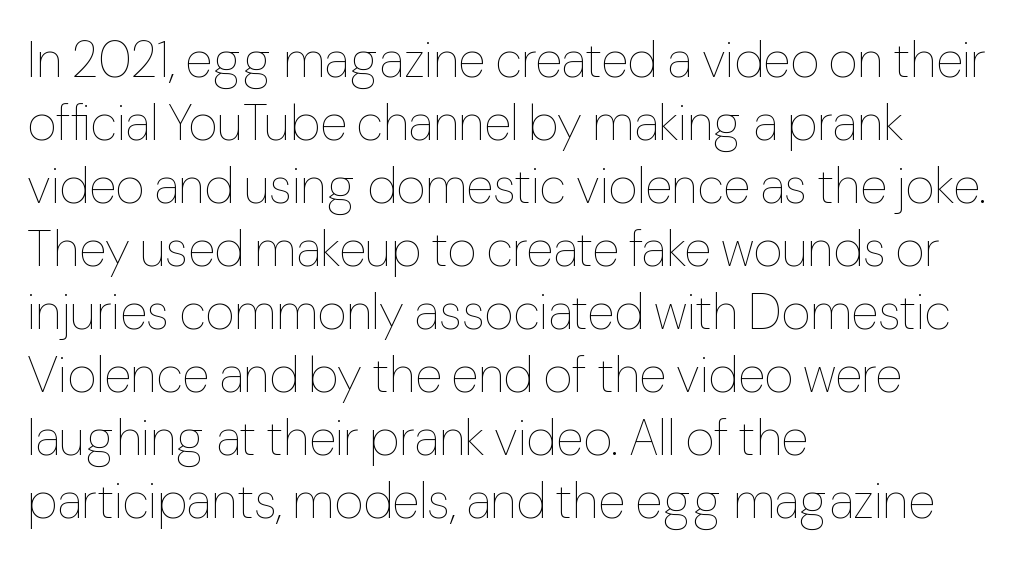
{"italic": "no", "bold": "no", "weight": "thin", "width": "normal", "stroke_contrast": "low", "x_height": "medium", "monospaced": "no", "underline": "no", "align": "left", "line_spacing": "normal", "line_spacing_ratio": 1.26, "letter_spacing": "normal", "letter_spacing_em": 0.0, "glyph_px": 50}
